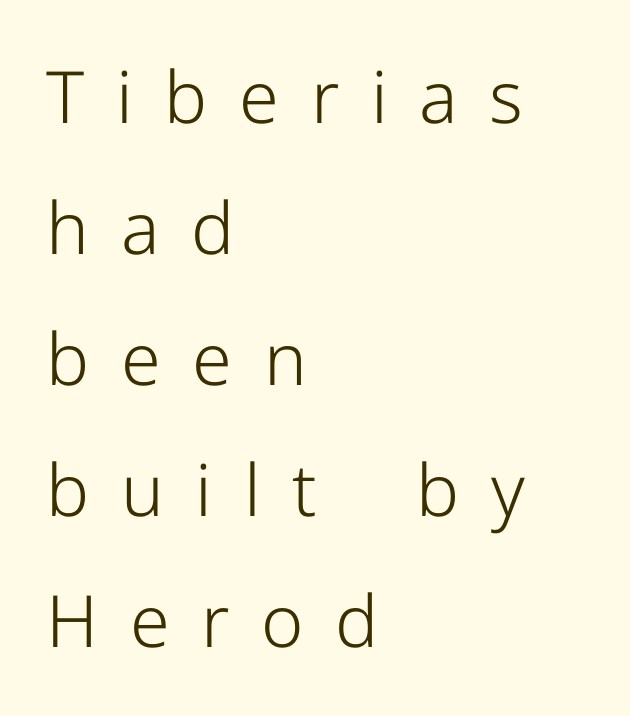
There is plenty of visible air inserted between adjacent glyphs. The letters advance in unequal steps, a hallmark of proportional type. Nobody drew a line under any word here. Typeset ragged right — the left edge is the straight one. Regarding serifs, this sample does without them. Characters remain perfectly vertical along every line.
